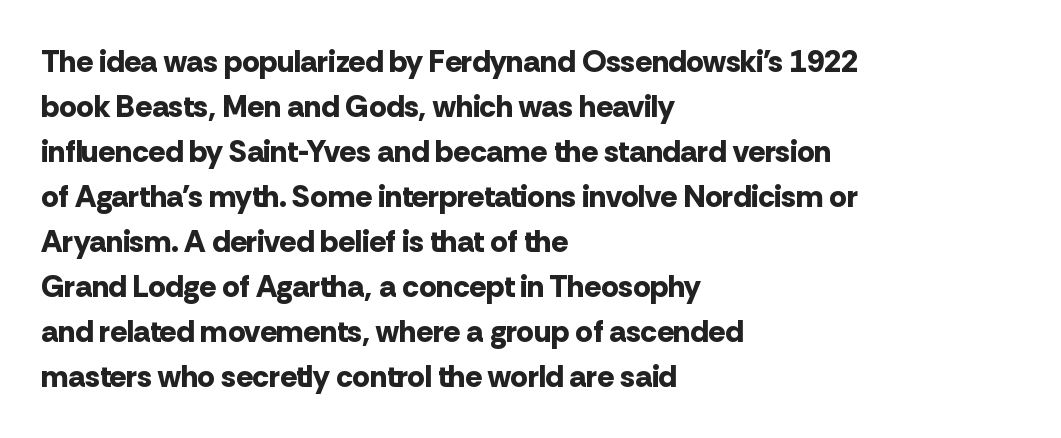
The image shows 31 px bold sans-serif type, upright; set left-aligned, normal line spacing (1.45x), normal letter spacing, not underlined; low stroke contrast and a medium x-height.
